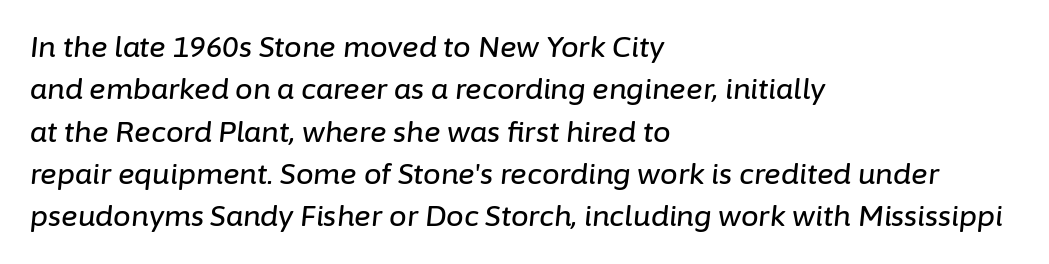
Q: Is the text italic (slanted)? A: Yes, it leans right by about 6 degrees.
Q: Is the text underlined? A: No.
Q: How is the paragraph aligned? A: Left-aligned.
Q: Is the spacing between letters normal or unusually wide? A: Normal.
Q: Is the spacing between lines tight, normal or loose? A: Normal.
Q: Width (condensed, normal, or wide)? A: Normal.
Q: Stroke contrast? A: Low.
Q: x-height? A: Medium.
Q: Monospaced? A: No.
